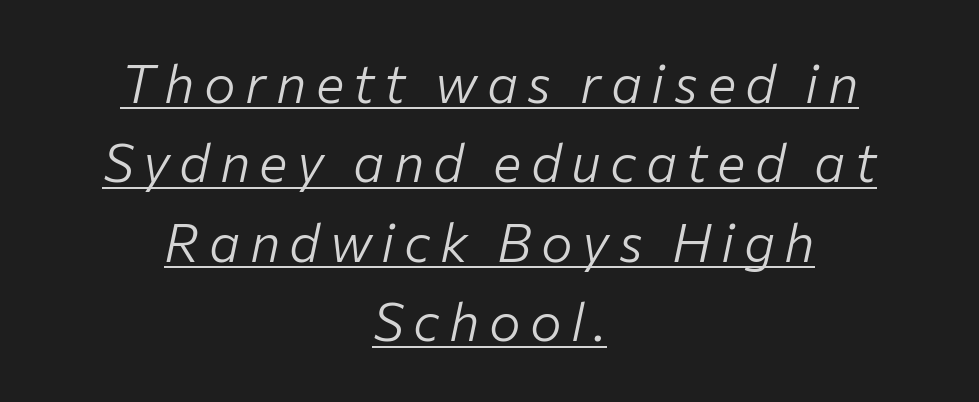
Reading down the block, each line starts at a different indent, mirrored at its end. Posture: slanted. The passage shown is typed in a proportional face where columns would drift. A rule runs beneath these lines of type.
